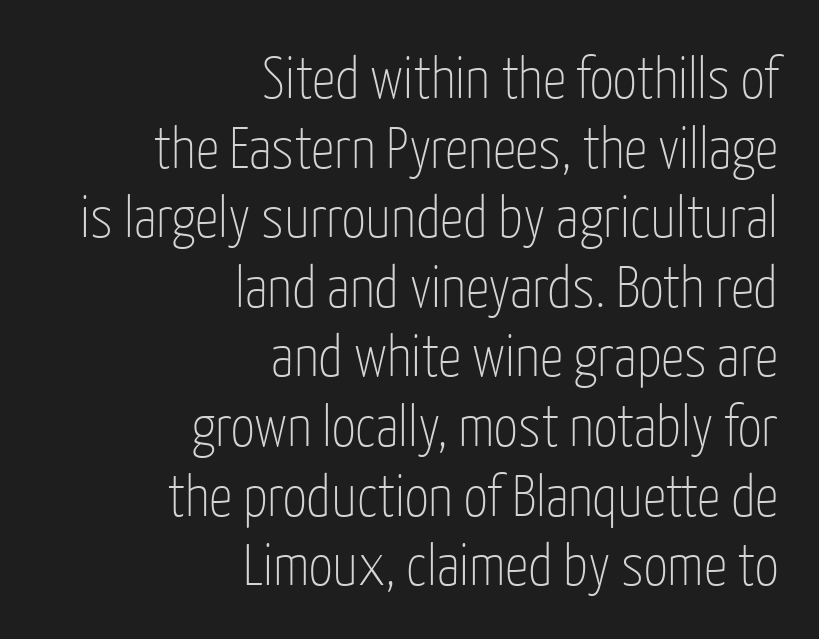
Q: Is the text bold? A: No.
Q: Is the text italic (slanted)? A: No, it is upright.
Q: Is the typeface a serif or a sans-serif typeface? A: Sans-serif.
Q: Is the text underlined? A: No.
Q: How is the paragraph aligned? A: Right-aligned.
Q: Is the spacing between letters normal or unusually wide? A: Normal.
Q: Width (condensed, normal, or wide)? A: Condensed.
Q: Stroke contrast? A: Low.
Q: x-height? A: Medium.
Q: Monospaced? A: No.
